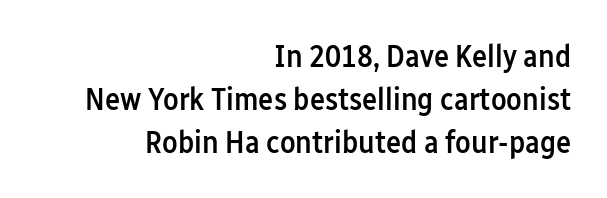
Q: Is the text bold? A: Semi-bold.
Q: Is the text italic (slanted)? A: No, it is upright.
Q: Is the typeface a serif or a sans-serif typeface? A: Sans-serif.
Q: Is the text underlined? A: No.
Q: How is the paragraph aligned? A: Right-aligned.
Q: Is the spacing between letters normal or unusually wide? A: Normal.
Q: Is the spacing between lines tight, normal or loose? A: Normal.
Q: Width (condensed, normal, or wide)? A: Condensed.
Q: Stroke contrast? A: Low.
Q: x-height? A: Medium.
Q: Monospaced? A: No.
